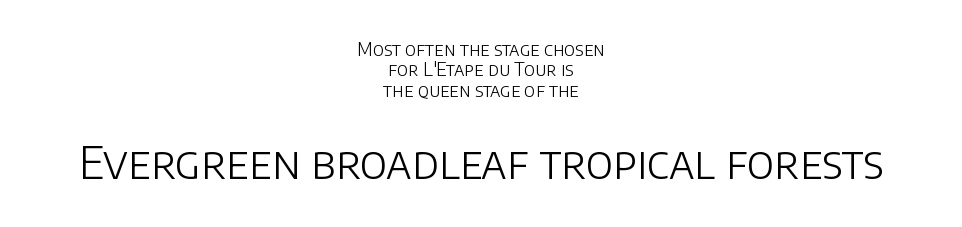
The image shows 44 px light sans-serif type, upright; set centered, tight line spacing (1.13x), normal letter spacing, not underlined; the second (bottom) block is 2.44x larger; low stroke contrast and a large x-height.
